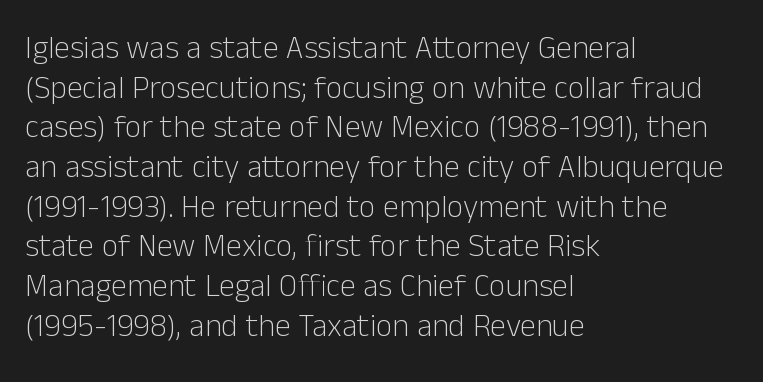
Q: Is the text bold? A: No.
Q: Is the text italic (slanted)? A: No, it is upright.
Q: Is the typeface a serif or a sans-serif typeface? A: Sans-serif.
Q: Is the text underlined? A: No.
Q: How is the paragraph aligned? A: Left-aligned.
Q: Is the spacing between letters normal or unusually wide? A: Normal.
Q: Width (condensed, normal, or wide)? A: Normal.
Q: Stroke contrast? A: Low.
Q: x-height? A: Medium.
Q: Monospaced? A: No.
